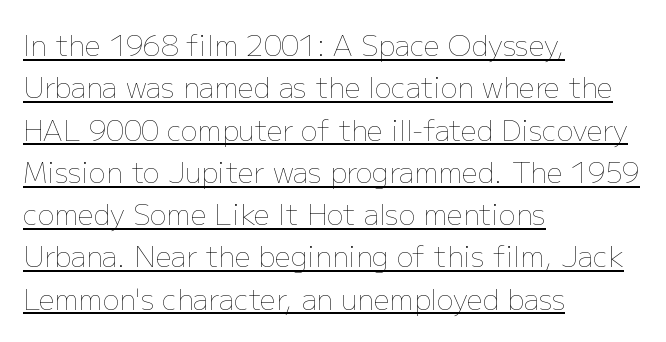
Q: Is the text bold? A: No.
Q: Is the text italic (slanted)? A: No, it is upright.
Q: Is the text underlined? A: Yes.
Q: How is the paragraph aligned? A: Left-aligned.
Q: Is the spacing between letters normal or unusually wide? A: Normal.
Q: Is the spacing between lines tight, normal or loose? A: Normal.
Q: Width (condensed, normal, or wide)? A: Normal.
Q: Stroke contrast? A: Low.
Q: x-height? A: Medium.
Q: Monospaced? A: No.
